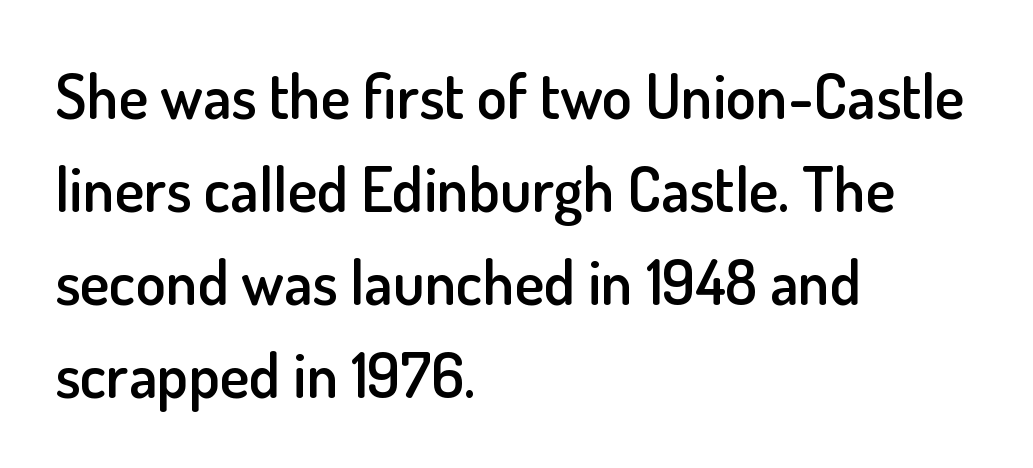
The rendering anchors every line to the left-hand side. The letters carry no serifs — their stems end cleanly without finishing strokes. Caption: standard tracking, unaltered. The type sits square on the baseline with zero lean.
